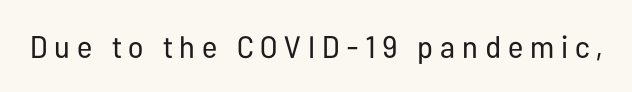
The font family rendered here belongs to the sans-serif group. Caption: face not bold, strokes unweighted. How are the letters spaced? Widely, with obvious added tracking. You could not count columns in this text — the font is proportionally spaced.
